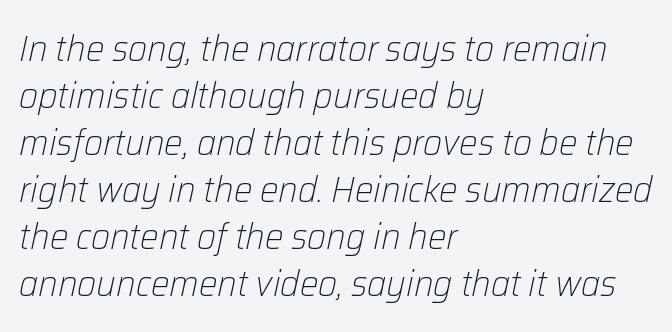
Tall strokes in this sample are angled rather than plumb. Layout note: lines flush left. The strokes are not fattened; the text isn't bold. The baseline area is clear. A typesetter would call this zero additional tracking. Spacing verdict: proportional, widths tailored to each character.
